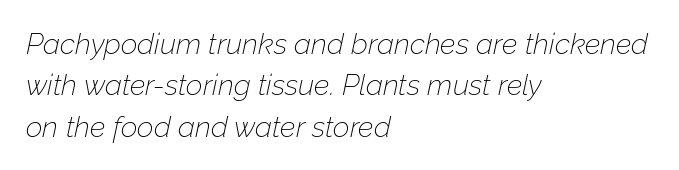
Q: Is the text bold? A: No.
Q: Is the text italic (slanted)? A: Yes, it leans right by about 12 degrees.
Q: Is the text underlined? A: No.
Q: How is the paragraph aligned? A: Left-aligned.
Q: Is the spacing between letters normal or unusually wide? A: Normal.
Q: Is the spacing between lines tight, normal or loose? A: Normal.
Q: Width (condensed, normal, or wide)? A: Normal.
Q: Stroke contrast? A: Low.
Q: x-height? A: Medium.
Q: Monospaced? A: No.
